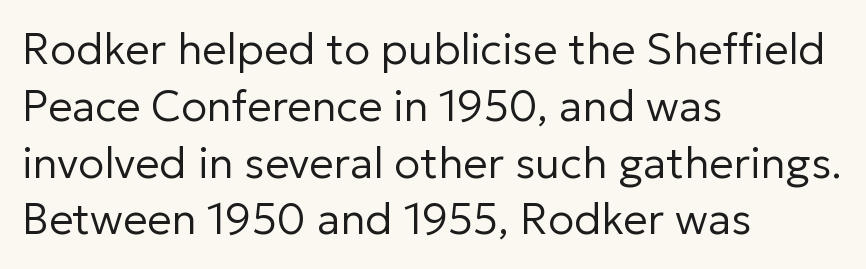
The image shows 43 px regular-weight sans-serif type, upright; set left-aligned, normal line spacing (1.32x), normal letter spacing, not underlined; low stroke contrast and a medium x-height.
